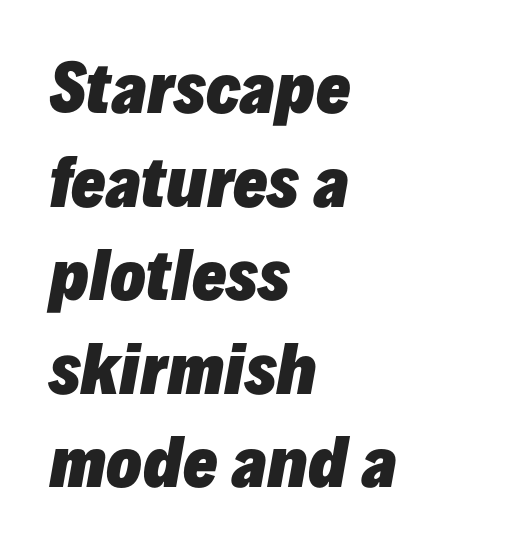
These lines stack with their left ends in a neat column. The font is running at its bold setting. Evenly set lines give the paragraph a standard silhouette. Descenders are the only things crossing below the line. Note the varied advance widths — an 'i' is clearly narrower than an 'm'.
